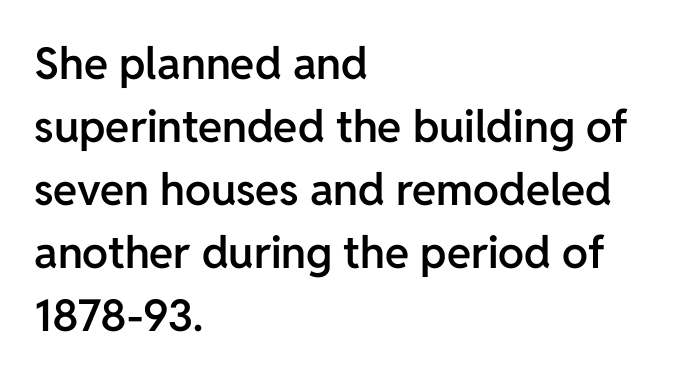
The face used here is rendered with its standard letterfit. In CSS terms this would be text-align: left. Look at the bottom of the vertical strokes: they stop flat, with no serifs. Compared with typical paragraphs, the rows here are spaced about the same.
